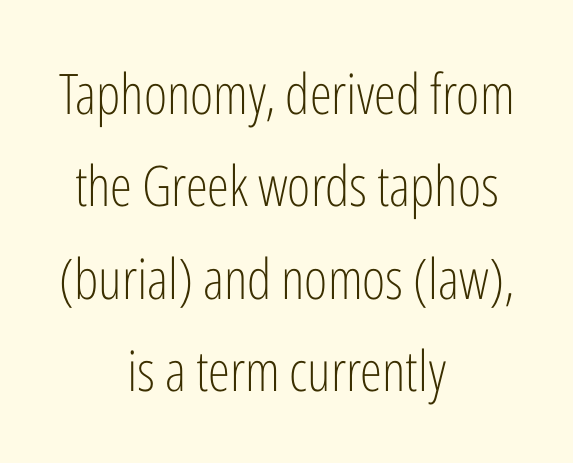
{"serif": "no", "italic": "no", "bold": "no", "weight": "light", "width": "condensed", "stroke_contrast": "low", "x_height": "medium", "monospaced": "no", "underline": "no", "align": "center", "line_spacing": "normal", "line_spacing_ratio": 1.65, "letter_spacing": "normal", "letter_spacing_em": 0.0, "glyph_px": 56}
